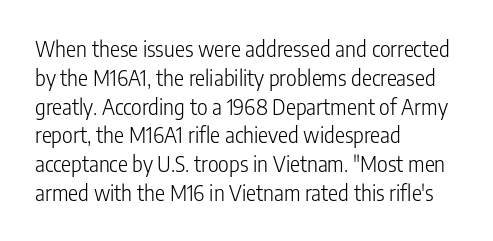
The image shows 21 px text type, upright; set left-aligned, normal line spacing (1.37x), normal letter spacing, not underlined.
